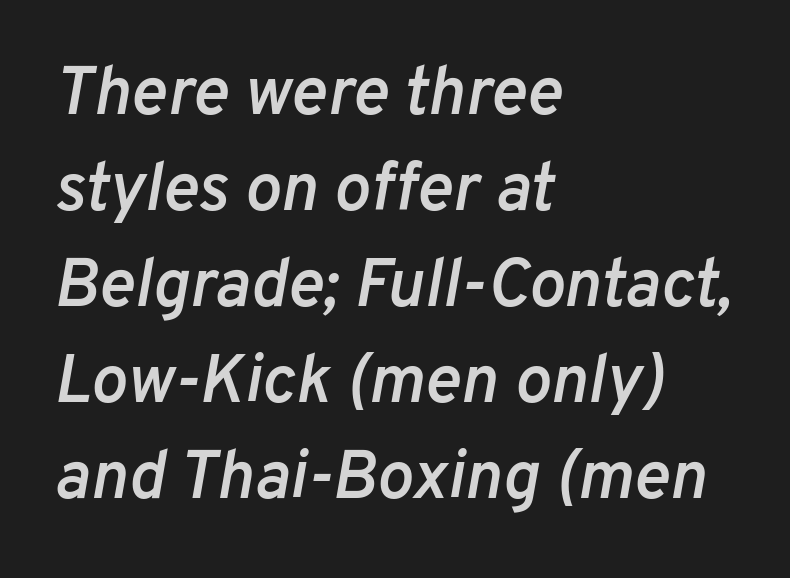
The image shows 68 px semibold type, italic (leaning right); set left-aligned, normal line spacing (1.41x), normal letter spacing, not underlined; low stroke contrast and a medium x-height.
